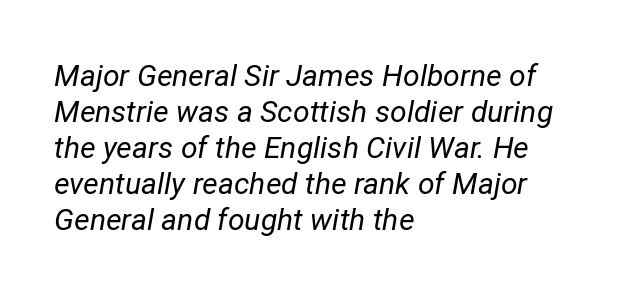
The image shows 30 px regular-weight type, italic (leaning right); set left-aligned, line spacing 1.2x, normal letter spacing, not underlined; low stroke contrast and a medium x-height.
